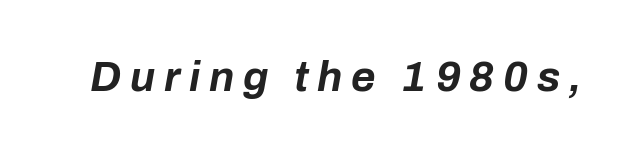
Q: Is the text bold? A: Yes.
Q: Is the text italic (slanted)? A: Yes, it leans right by about 10 degrees.
Q: Is the text underlined? A: No.
Q: Is the spacing between letters normal or unusually wide? A: Unusually wide.
Q: Width (condensed, normal, or wide)? A: Normal.
Q: Stroke contrast? A: Low.
Q: x-height? A: Medium.
Q: Monospaced? A: No.
